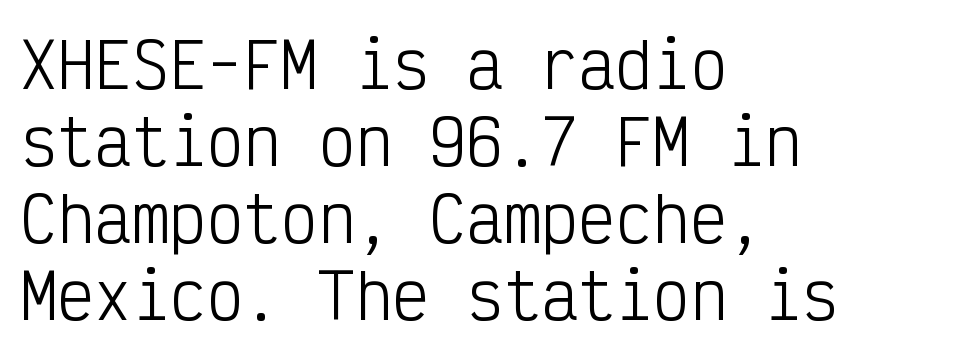
This rendering features lettering with no underline. The lines are quadded left. Compared with typical body copy, the letter spacing here is the same. Vertical stems look standard width or narrower in stroke. The characters display no serif detailing; their extremities are plain.
